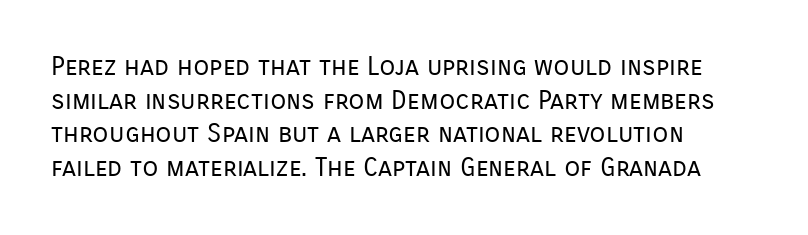
Q: Is the text bold? A: No.
Q: Is the text italic (slanted)? A: No, it is upright.
Q: Is the text underlined? A: No.
Q: How is the paragraph aligned? A: Left-aligned.
Q: Is the spacing between letters normal or unusually wide? A: Normal.
Q: Is the spacing between lines tight, normal or loose? A: Normal.
